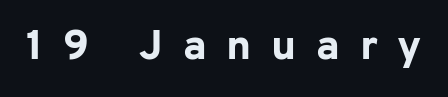
{"serif": "no", "italic": "no", "bold": "yes", "weight": "bold", "width": "normal", "stroke_contrast": "low", "x_height": "medium", "monospaced": "no", "underline": "no", "letter_spacing": "wide", "letter_spacing_em": 0.47, "glyph_px": 42}
